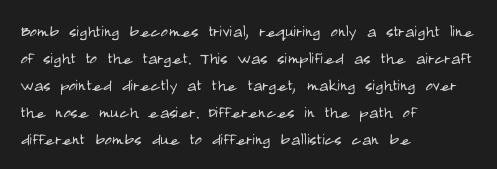
Q: Is the text bold? A: No.
Q: Is the text italic (slanted)? A: No, it is upright.
Q: Is the text underlined? A: No.
Q: How is the paragraph aligned? A: Left-aligned.
Q: Is the spacing between letters normal or unusually wide? A: Normal.
Q: Is the spacing between lines tight, normal or loose? A: Normal.
